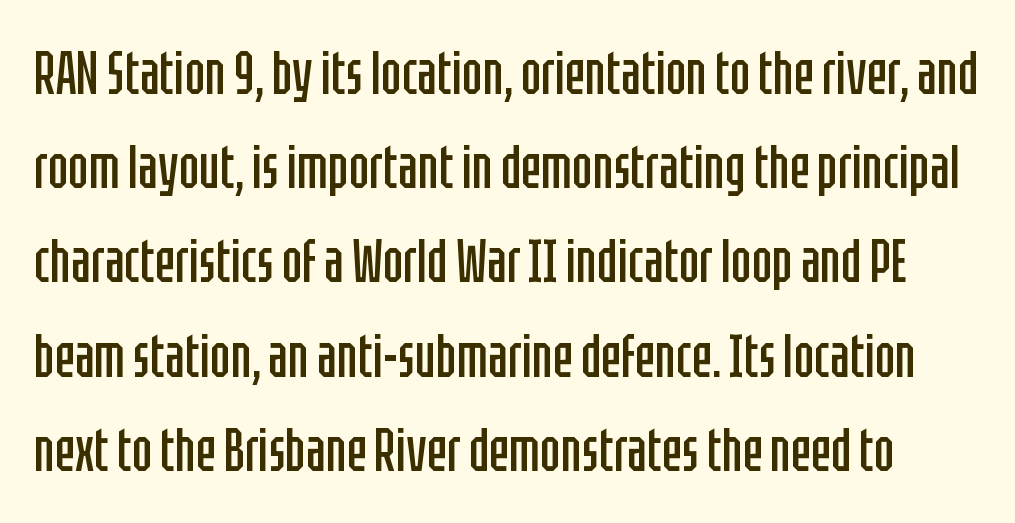
Q: Is the text bold? A: No.
Q: Is the text italic (slanted)? A: No, it is upright.
Q: Is the typeface a serif or a sans-serif typeface? A: Sans-serif.
Q: Is the text underlined? A: No.
Q: Is the spacing between letters normal or unusually wide? A: Normal.
Q: Is the spacing between lines tight, normal or loose? A: Normal.
Q: Width (condensed, normal, or wide)? A: Condensed.
Q: Stroke contrast? A: Low.
Q: x-height? A: Large.
Q: Monospaced? A: No.
